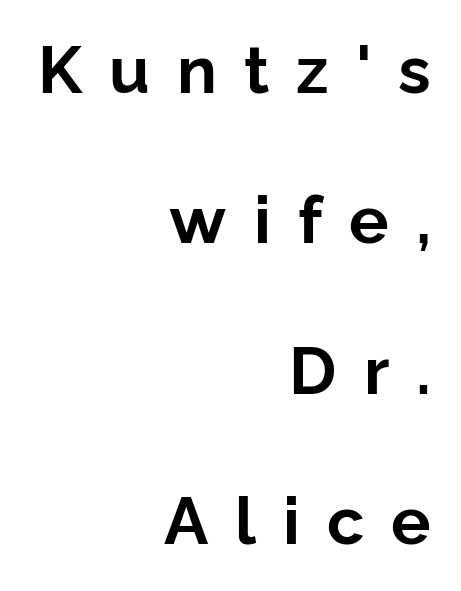
The area under the type is left untouched. The passage shown stacks its lines with a broad gap. One-word summary of the alignment: right. No italicization has been applied; the sample stays upright.
